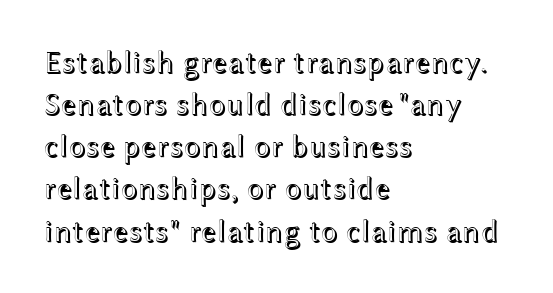
Unmarked baselines from the first word to the last. Upright lettering throughout. This sample has the flowing, uneven cadence of proportional lettering. Students, observe: this is what conventionally led text looks like. In terms of letterspacing, this is plain default setting. Visually the block forms a straight wall on the left and a jagged coastline on the right.
